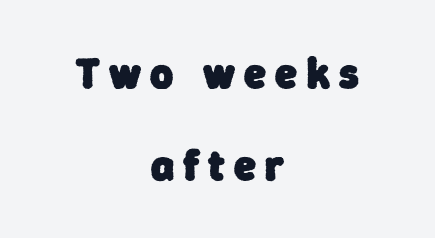
A great deal of white space separates one row of letters from the next. The letters are bold, with thick, heavy strokes. The passage shown is typeset with a sans-serif family. The paragraph shown floats in the horizontal middle. The area under the type is left untouched.
